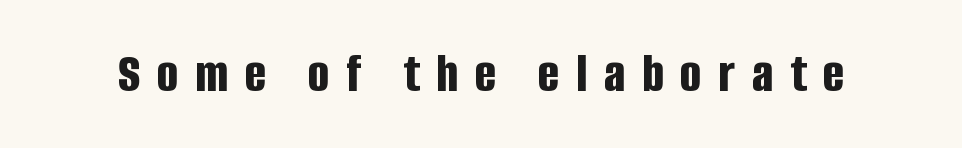
{"serif": "no", "italic": "no", "bold": "yes", "weight": "bold", "width": "condensed", "stroke_contrast": "low", "x_height": "large", "monospaced": "no", "underline": "no", "letter_spacing": "wide", "letter_spacing_em": 0.29, "glyph_px": 57}
